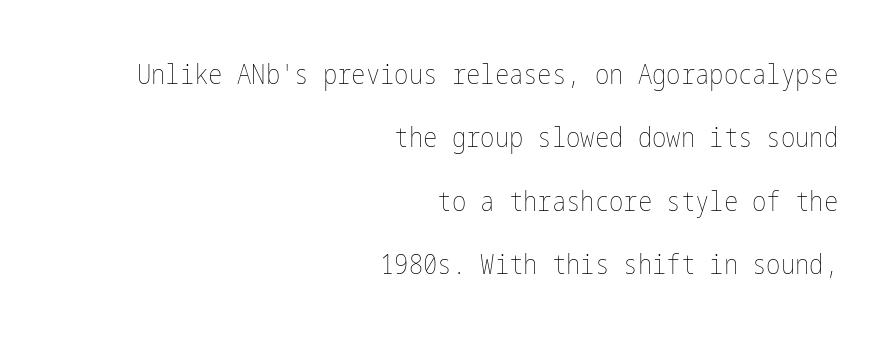
Q: Is the text bold? A: No.
Q: Is the text italic (slanted)? A: No, it is upright.
Q: Is the text underlined? A: No.
Q: How is the paragraph aligned? A: Right-aligned.
Q: Is the spacing between letters normal or unusually wide? A: Normal.
Q: Is the spacing between lines tight, normal or loose? A: Loose.
